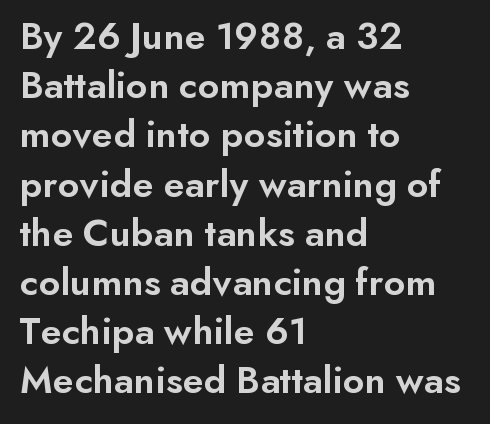
{"serif": "no", "italic": "no", "bold": "semi", "weight": "semibold", "width": "normal", "stroke_contrast": "low", "x_height": "small", "monospaced": "no", "underline": "no", "align": "left", "line_spacing_ratio": 1.23, "letter_spacing": "normal", "letter_spacing_em": 0.0, "glyph_px": 40}
